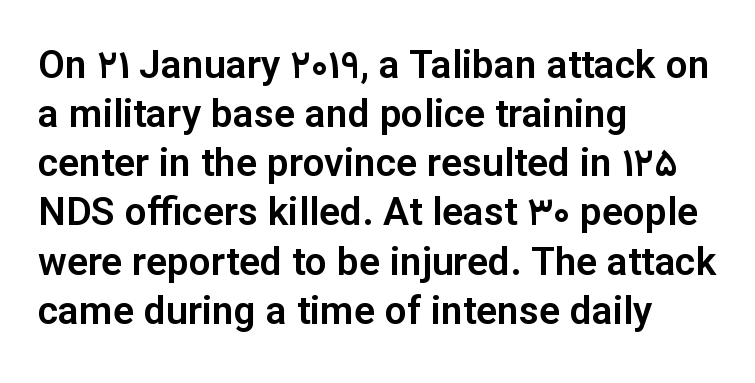
You could call the tracking neutral — neither tight nor loose. The area under the type is left untouched. Do the characters align in a grid? No, the font is proportional. In terms of letterform style, serifs are entirely absent. Left-aligned paragraph, ragged on the right.
